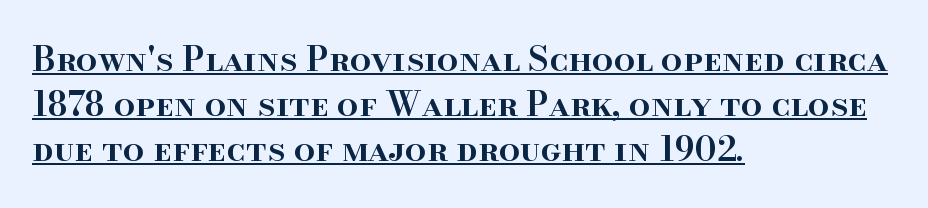
{"serif": "yes", "italic": "no", "bold": "semi", "weight": "semibold", "width": "normal", "stroke_contrast": "high", "x_height": "small", "monospaced": "no", "underline": "yes", "align": "left", "line_spacing": "normal", "line_spacing_ratio": 1.33, "letter_spacing": "normal", "letter_spacing_em": 0.0, "glyph_px": 34}
